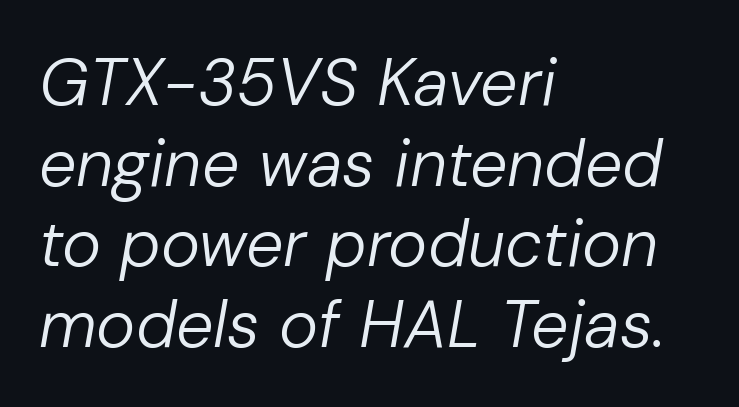
Between one letter and the next there's only the usual sliver of space. Honestly, there is no underline to notice here at all. The typeface has the unassuming heft of standard copy or less. One-word summary of the alignment: left. Tall strokes in this sample are angled rather than plumb. The letters advance in unequal steps, a hallmark of proportional type.
